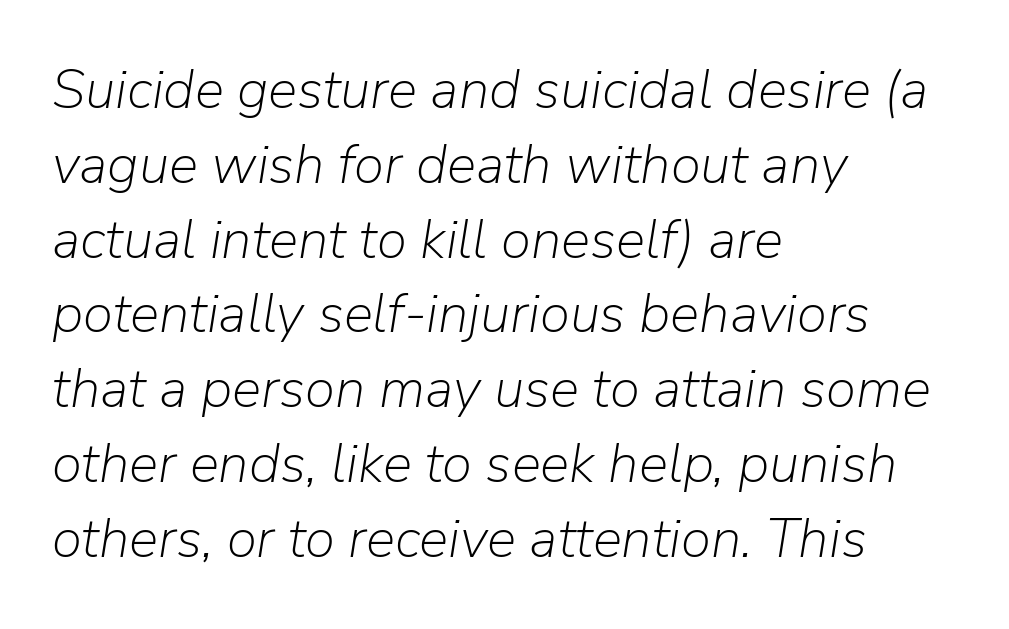
Here the designer chose a conventional face with non-uniform glyph widths. This is not heavy type; no bold has been used. Compared with a centered layout, this one pins lines to the left instead. Words appear dense and cohesive because spacing is normal. Lines of text with bare space underneath. The whole block is typeset with a tilt.
